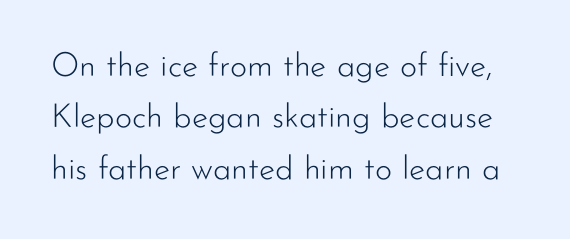
Q: Is the text bold? A: No.
Q: Is the text italic (slanted)? A: No, it is upright.
Q: Is the typeface a serif or a sans-serif typeface? A: Sans-serif.
Q: Is the text underlined? A: No.
Q: Is the spacing between letters normal or unusually wide? A: Normal.
Q: Is the spacing between lines tight, normal or loose? A: Normal.
Q: Width (condensed, normal, or wide)? A: Normal.
Q: Stroke contrast? A: Low.
Q: x-height? A: Small.
Q: Monospaced? A: No.
